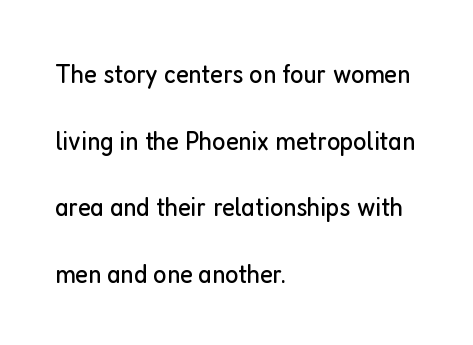
{"serif": "no", "italic": "no", "bold": "no", "weight": "regular", "width": "condensed", "stroke_contrast": "low", "x_height": "medium", "monospaced": "no", "underline": "no", "align": "left", "line_spacing": "loose", "line_spacing_ratio": 2.38, "letter_spacing": "normal", "letter_spacing_em": 0.0, "glyph_px": 28}
